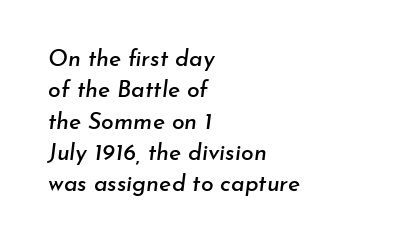
The image shows 23 px text type, italic (leaning right); set left-aligned, normal line spacing (1.36x), normal letter spacing, not underlined.
